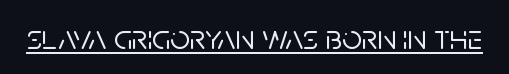
The characters display no serif detailing; their extremities are plain. Ordinary non-slanted type is in use. The passage shown is typed in a proportional face where columns would drift. Notice how a bar underscores the lettering throughout.
